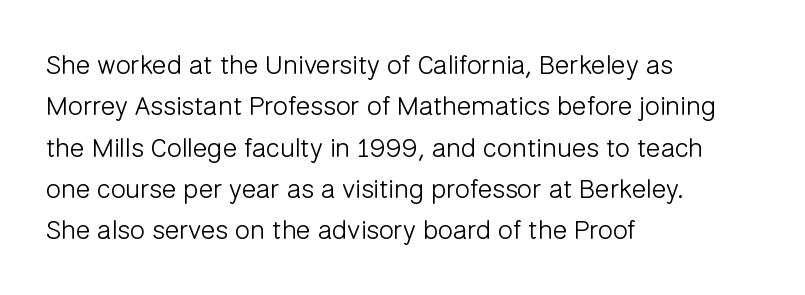
Q: Is the text bold? A: No.
Q: Is the text italic (slanted)? A: No, it is upright.
Q: Is the text underlined? A: No.
Q: How is the paragraph aligned? A: Left-aligned.
Q: Is the spacing between letters normal or unusually wide? A: Normal.
Q: Is the spacing between lines tight, normal or loose? A: Normal.
